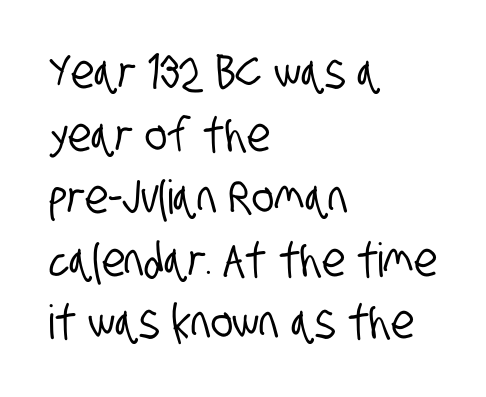
The image shows 47 px condensed sans-serif type; set left-aligned, normal line spacing (1.33x), normal letter spacing, not underlined; low stroke contrast and a large x-height.
